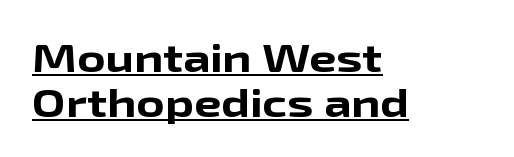
The image shows 39 px bold, wide sans-serif type, upright; set left-aligned, tight line spacing (1.15x), normal letter spacing, underlined; low stroke contrast and a medium x-height.
